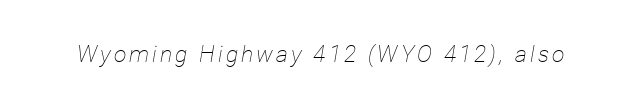
Q: Is the text bold? A: No.
Q: Is the text italic (slanted)? A: Yes, it leans right by about 12 degrees.
Q: Is the text underlined? A: No.
